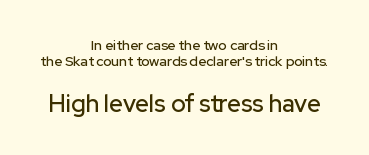
The image shows 24 px text type, upright; set centered, line spacing 1.16x, normal letter spacing, not underlined; the second (bottom) block is 1.71x larger.
